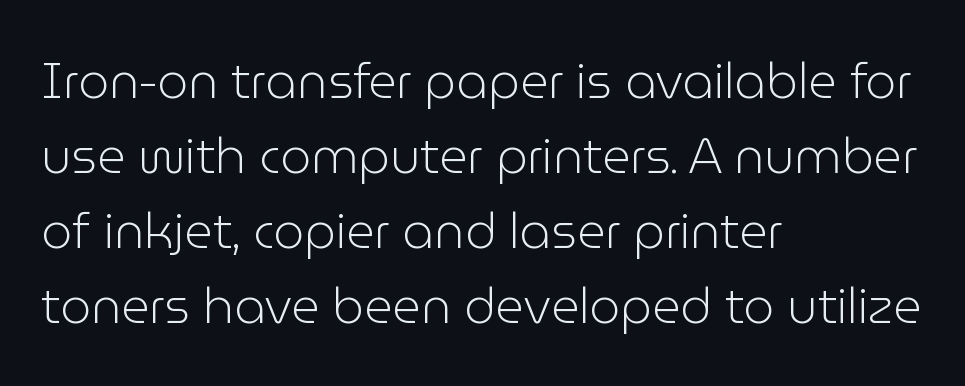
The vertical gap from one line to the next is medium. Descenders hang freely into open space. Every row of glyphs begins at an identical x-position on the left. Students, note that the glyphs here touch the page at normal intervals. Think of a printed novel: that variable character pitch is what you see here. This is the regular roman posture of the typeface.
